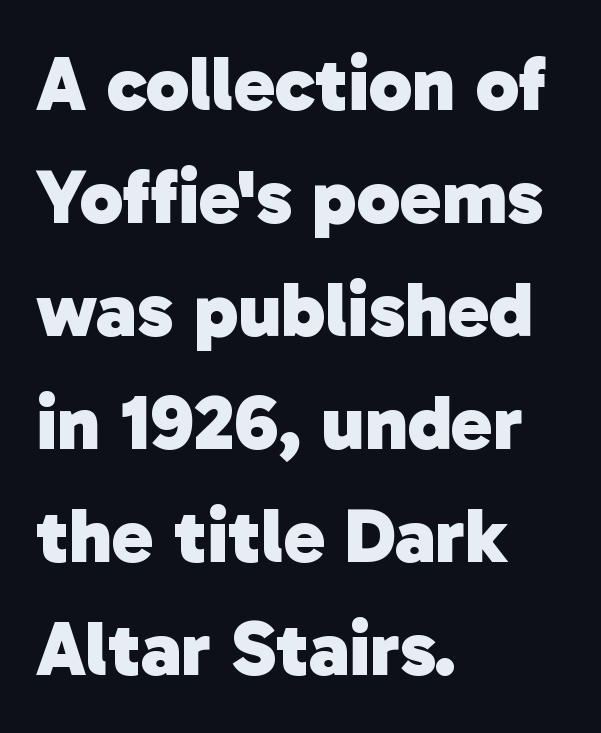
Q: Is the text bold? A: Yes.
Q: Is the typeface a serif or a sans-serif typeface? A: Sans-serif.
Q: Is the text underlined? A: No.
Q: How is the paragraph aligned? A: Left-aligned.
Q: Is the spacing between letters normal or unusually wide? A: Normal.
Q: Is the spacing between lines tight, normal or loose? A: Normal.
Q: Width (condensed, normal, or wide)? A: Normal.
Q: Stroke contrast? A: Low.
Q: x-height? A: Medium.
Q: Monospaced? A: No.
